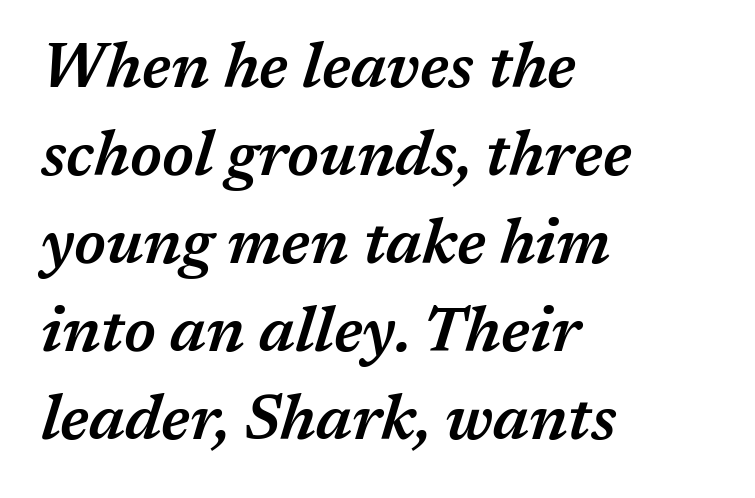
{"italic": "yes", "lean": "right", "slant_degrees": 17, "bold": "semi", "weight": "semibold", "width": "normal", "stroke_contrast": "medium", "x_height": "medium", "monospaced": "no", "underline": "no", "align": "left", "line_spacing": "normal", "line_spacing_ratio": 1.42, "letter_spacing": "normal", "letter_spacing_em": 0.0, "glyph_px": 62}
